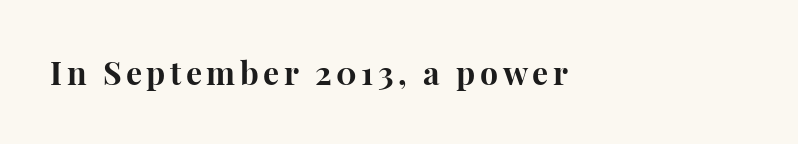
{"serif": "yes", "italic": "no", "bold": "yes", "weight": "bold", "width": "normal", "stroke_contrast": "high", "x_height": "medium", "monospaced": "no", "underline": "no", "align": "left", "glyph_px": 32}
